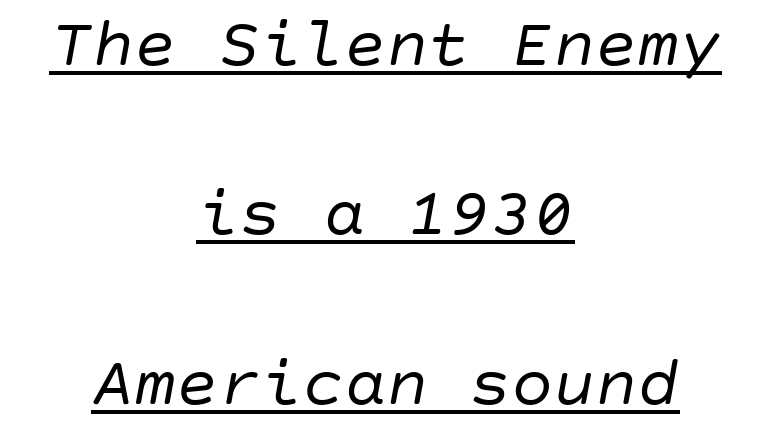
The paragraph has two soft edges and a firm central axis. Characters follow at the spacing the type designer built in. Every word sits above its own underline. Stems and bowls with no extra thickness — not bold. This sample uses an oblique cut, with every glyph tilted off the vertical.
